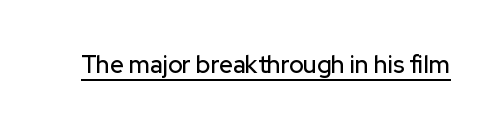
Q: Is the text italic (slanted)? A: No, it is upright.
Q: Is the text underlined? A: Yes.
Q: Is the spacing between letters normal or unusually wide? A: Normal.
